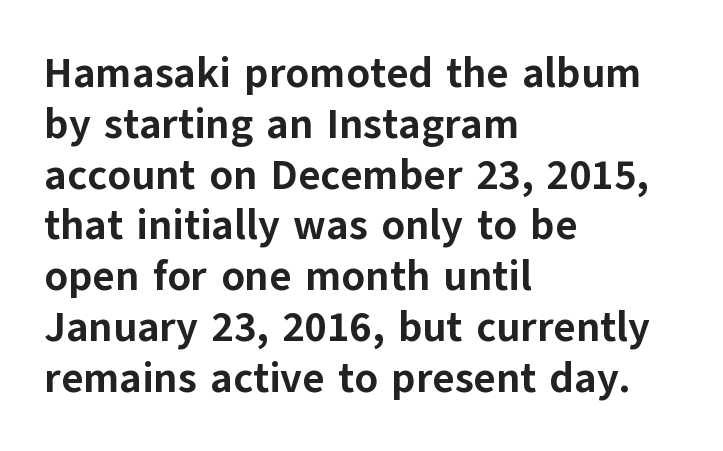
Glance below the letters and you will spot only blank space. Examine the stroke ends and you'll find no serifs. As a designer I'd log this as weight 700, bold. Unlike italic type, these characters show no tilt at all.
